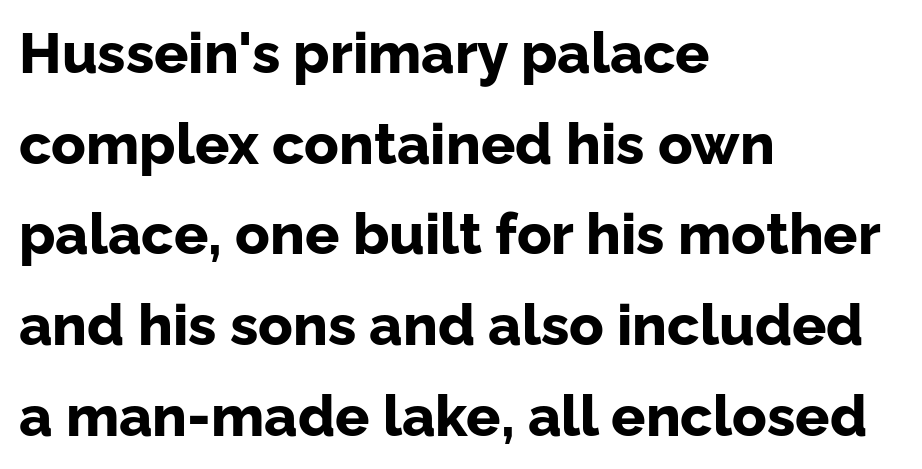
Q: Is the text bold? A: Yes.
Q: Is the text italic (slanted)? A: No, it is upright.
Q: Is the typeface a serif or a sans-serif typeface? A: Sans-serif.
Q: Is the text underlined? A: No.
Q: How is the paragraph aligned? A: Left-aligned.
Q: Is the spacing between letters normal or unusually wide? A: Normal.
Q: Is the spacing between lines tight, normal or loose? A: Normal.
Q: Width (condensed, normal, or wide)? A: Normal.
Q: Stroke contrast? A: Low.
Q: x-height? A: Medium.
Q: Monospaced? A: No.
